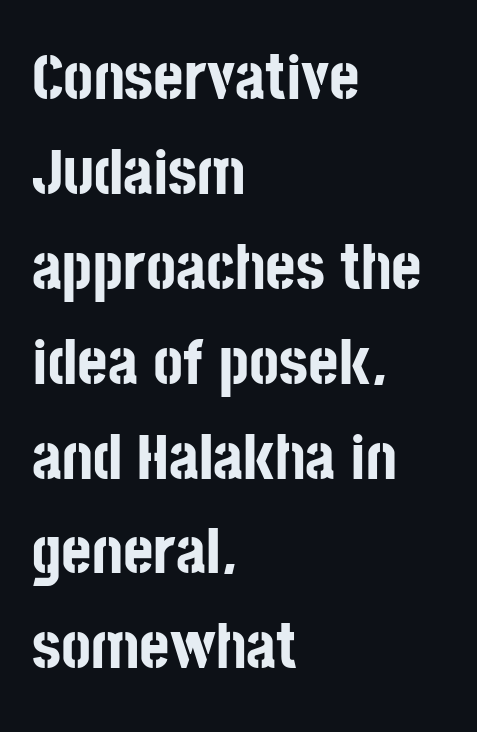
The lettering stays uniformly vertical, giving the passage a roman look. Chunky letters — that's bold for sure. Just letters on the line, the space beneath them empty. Casual observation: everything's shoved over to the left.
